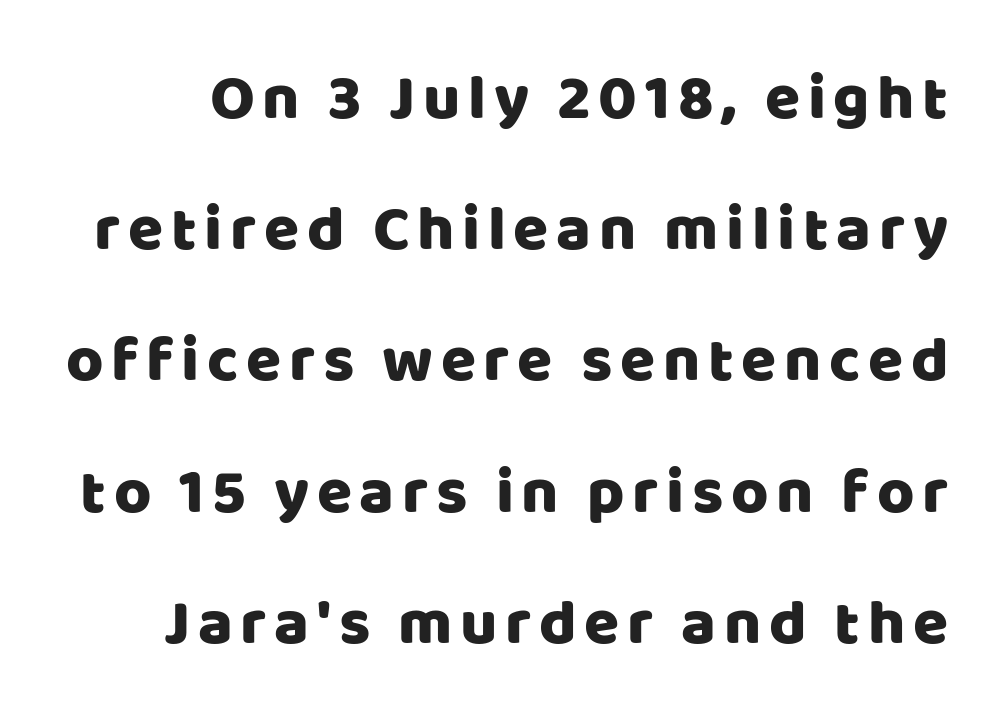
{"serif": "no", "italic": "no", "width": "normal", "stroke_contrast": "low", "x_height": "large", "monospaced": "no", "underline": "no", "line_spacing": "loose", "line_spacing_ratio": 2.05, "glyph_px": 64}
